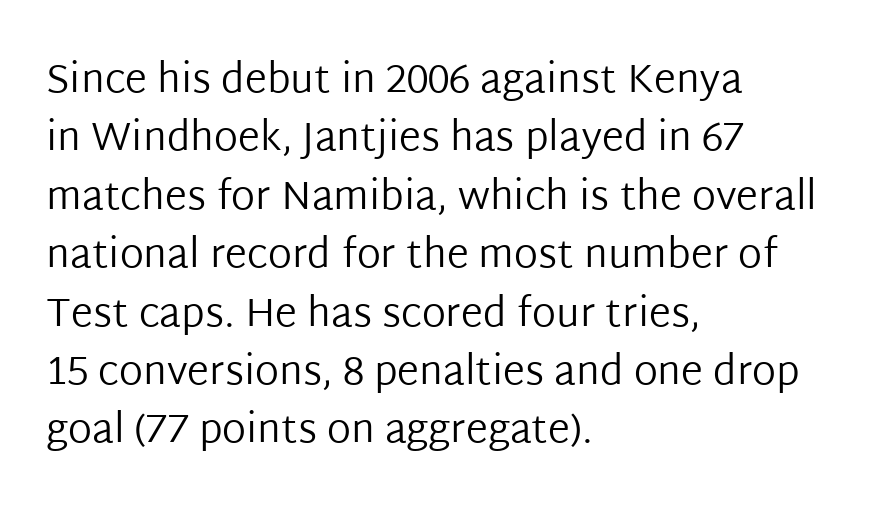
The image shows 40 px regular-weight sans-serif type, upright; set left-aligned, normal line spacing (1.46x), normal letter spacing, not underlined; low stroke contrast and a medium x-height.
